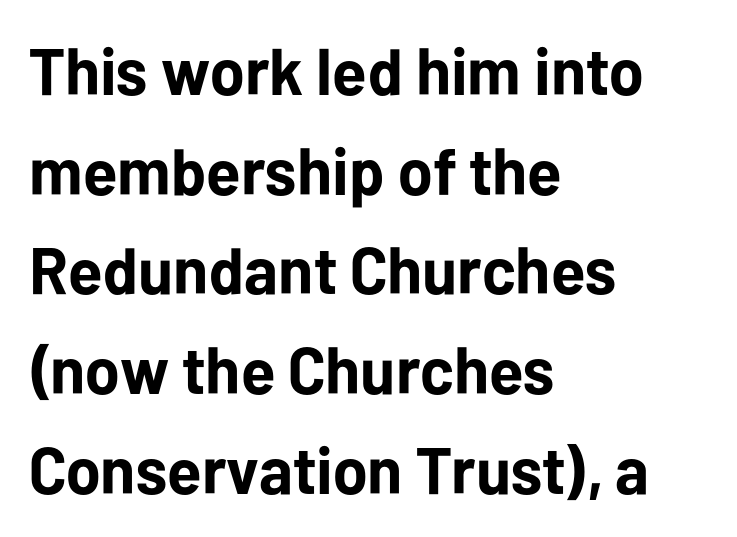
The image shows 66 px bold sans-serif type, upright; set left-aligned, normal line spacing (1.51x), normal letter spacing, not underlined; low stroke contrast and a medium x-height.
